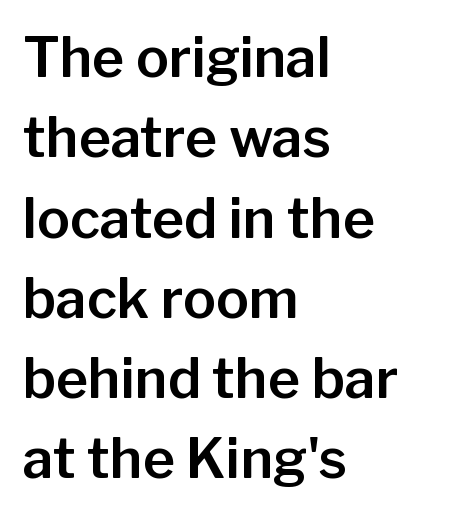
{"serif": "no", "italic": "no", "width": "normal", "stroke_contrast": "low", "x_height": "medium", "monospaced": "no", "underline": "no", "align": "left", "line_spacing": "normal", "line_spacing_ratio": 1.46, "letter_spacing": "normal", "letter_spacing_em": 0.0, "glyph_px": 55}
